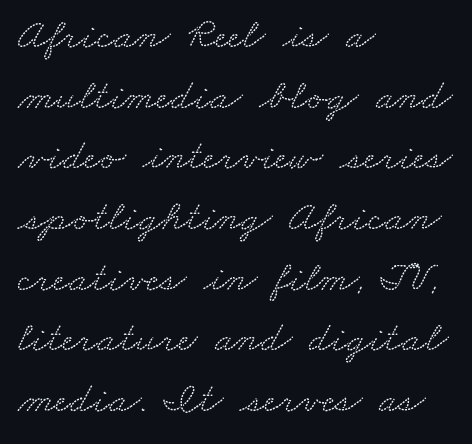
Q: Is the text underlined? A: No.
Q: How is the paragraph aligned? A: Left-aligned.
Q: Is the spacing between letters normal or unusually wide? A: Normal.
Q: Is the spacing between lines tight, normal or loose? A: Normal.
Q: Width (condensed, normal, or wide)? A: Wide.
Q: Stroke contrast? A: Low.
Q: x-height? A: Small.
Q: Monospaced? A: No.
